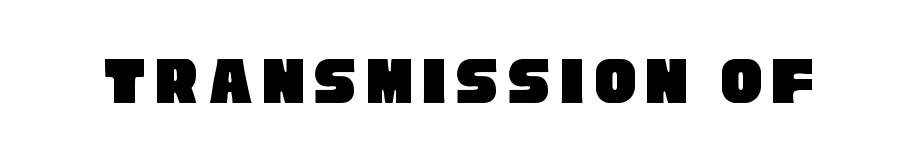
The image shows 70 px condensed sans-serif type; set not underlined; low stroke contrast and a large x-height.
